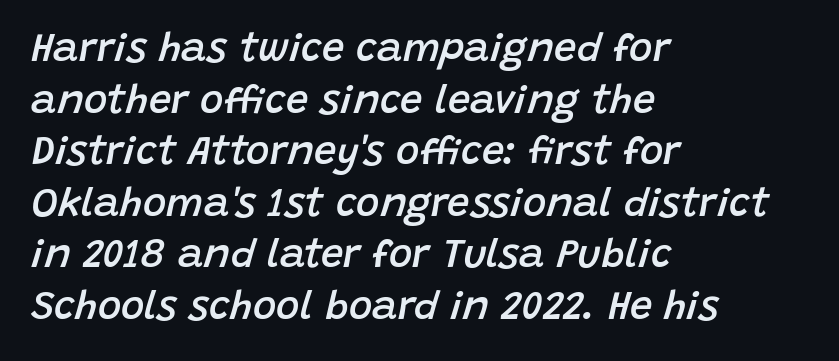
{"italic": "yes", "lean": "right", "slant_degrees": 15, "bold": "semi", "weight": "semibold", "width": "normal", "stroke_contrast": "low", "x_height": "large", "monospaced": "no", "underline": "no", "align": "left", "line_spacing": "normal", "line_spacing_ratio": 1.29, "letter_spacing": "normal", "letter_spacing_em": 0.0, "glyph_px": 40}
